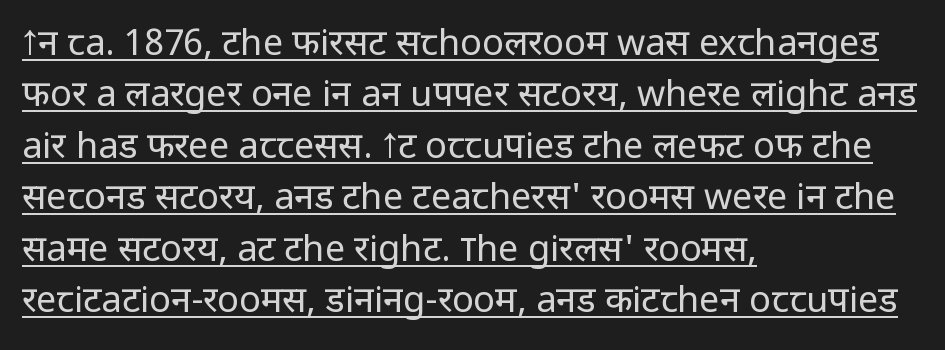
Note the varied advance widths — an 'i' is clearly narrower than an 'm'. A typesetter would label this face a sans. Stem width sits at or under what a default text font uses. These lines are set flush left with a ragged right edge. Quick note: underline on. Do the letters lean? They stand straight.
